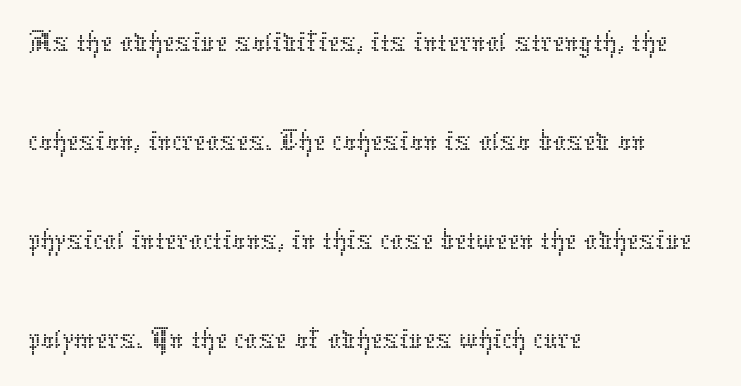
Do the characters align in a grid? No, the font is proportional. No extra tracking has been applied to these lines. This sample is left-justified, so line endings fall wherever the words run out. Weight class: somewhere from thin through regular. Compared with typical paragraphs, the rows here are spaced about the same. Just letters on the line, the space beneath them empty.
